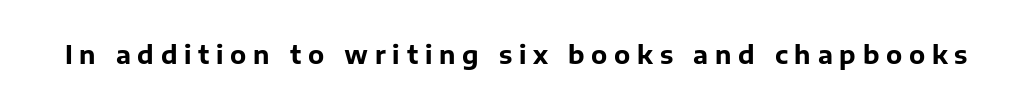
The image shows 25 px bold type, upright; set unusually wide letter spacing (+0.27 em), not underlined.
